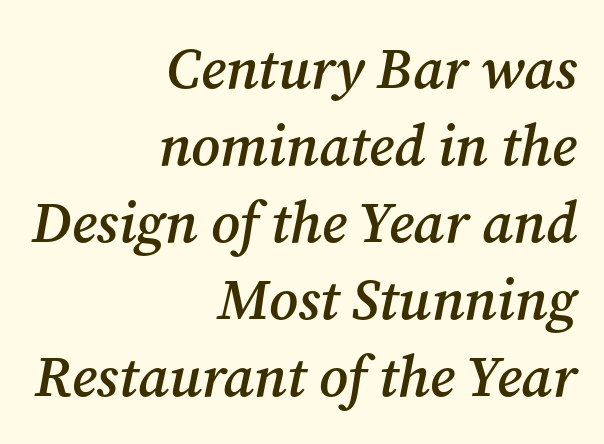
The image shows 57 px semibold serif type, italic (leaning right); set right-aligned, normal line spacing (1.35x), normal letter spacing, not underlined; medium stroke contrast and a medium x-height.
